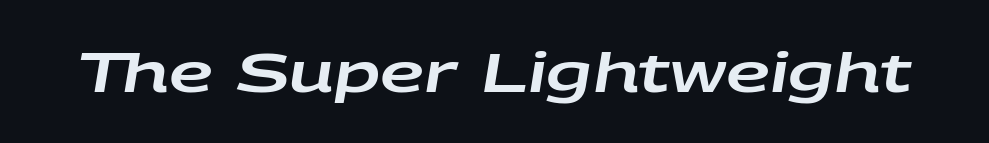
Q: Is the text italic (slanted)? A: Yes, it leans right by about 9 degrees.
Q: Is the text underlined? A: No.
Q: Is the spacing between letters normal or unusually wide? A: Normal.
Q: Width (condensed, normal, or wide)? A: Wide.
Q: Stroke contrast? A: Low.
Q: x-height? A: Large.
Q: Monospaced? A: No.
